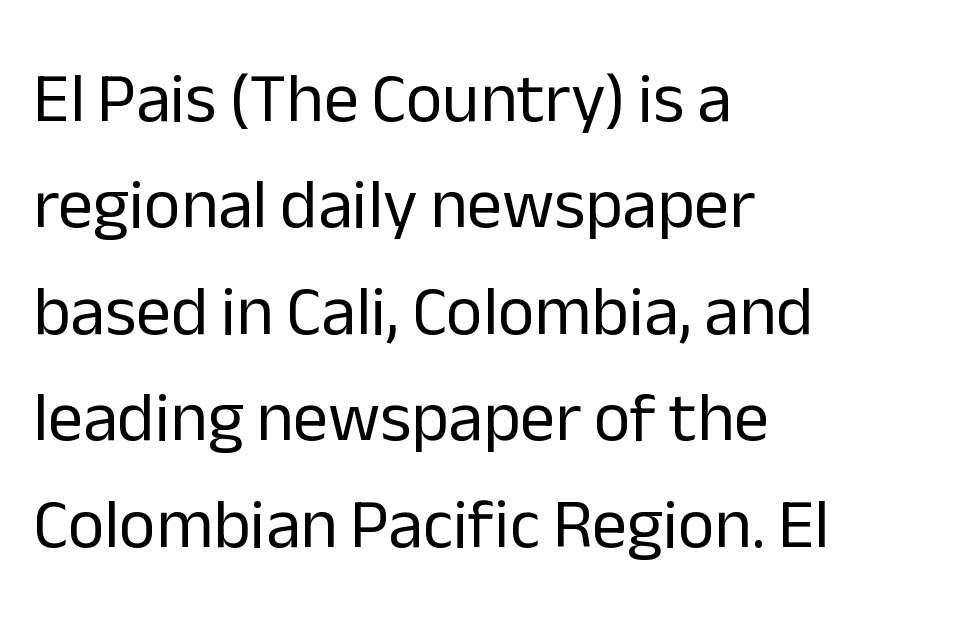
Q: Is the text bold? A: No.
Q: Is the text italic (slanted)? A: No, it is upright.
Q: Is the typeface a serif or a sans-serif typeface? A: Sans-serif.
Q: Is the text underlined? A: No.
Q: How is the paragraph aligned? A: Left-aligned.
Q: Is the spacing between letters normal or unusually wide? A: Normal.
Q: Is the spacing between lines tight, normal or loose? A: Normal.
Q: Width (condensed, normal, or wide)? A: Normal.
Q: Stroke contrast? A: Low.
Q: x-height? A: Medium.
Q: Monospaced? A: No.
